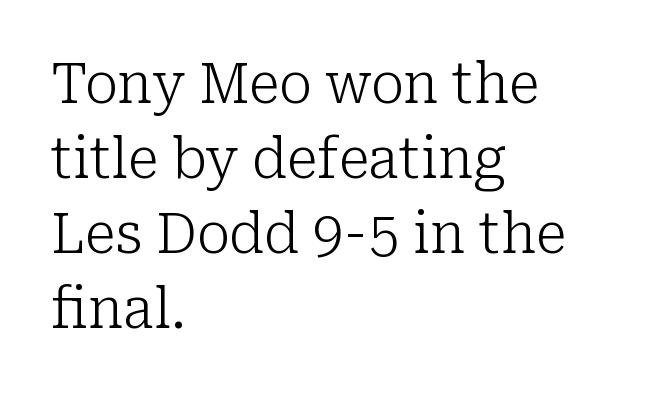
Q: Is the text bold? A: No.
Q: Is the text italic (slanted)? A: No, it is upright.
Q: Is the typeface a serif or a sans-serif typeface? A: Serif.
Q: Is the text underlined? A: No.
Q: How is the paragraph aligned? A: Left-aligned.
Q: Is the spacing between letters normal or unusually wide? A: Normal.
Q: Is the spacing between lines tight, normal or loose? A: Normal.
Q: Width (condensed, normal, or wide)? A: Normal.
Q: Stroke contrast? A: Low.
Q: x-height? A: Medium.
Q: Monospaced? A: No.
